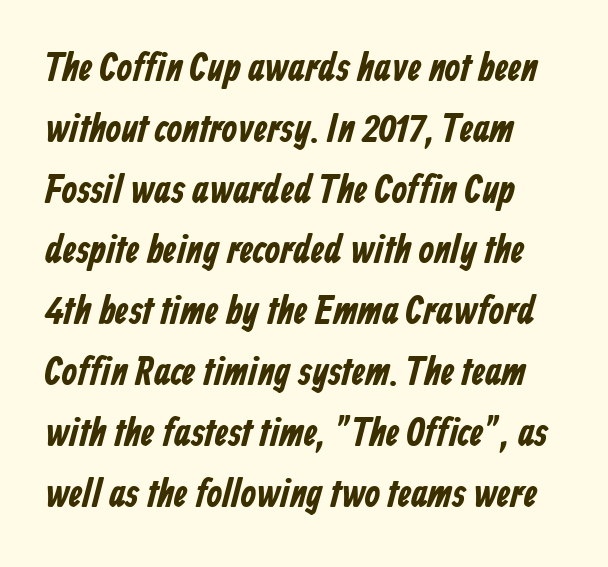
How would I describe the line gaps? Plain and ordinary. The letters advance in unequal steps, a hallmark of proportional type. Letters rest on an invisible, unmarked baseline. Chunky letters — that's bold for sure. The horizontal fit of the characters is conventional and even. The font family rendered here belongs to the sans-serif group.
